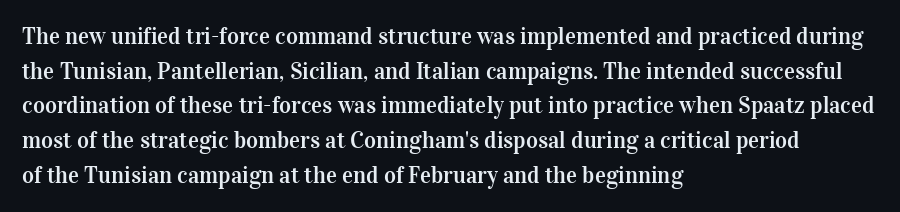
Q: Is the text italic (slanted)? A: No, it is upright.
Q: Is the text underlined? A: No.
Q: How is the paragraph aligned? A: Left-aligned.
Q: Is the spacing between letters normal or unusually wide? A: Normal.
Q: Is the spacing between lines tight, normal or loose? A: Normal.
